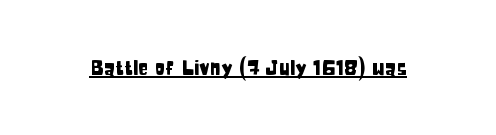
The image shows 21 px text type, upright; set normal letter spacing, underlined.
